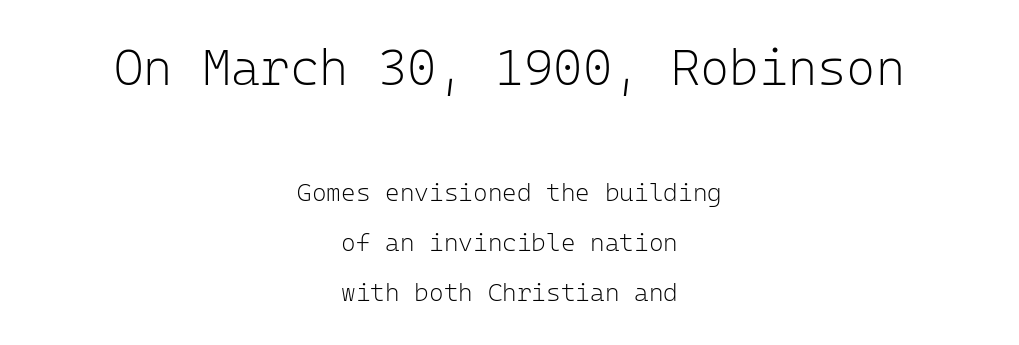
Q: Is the text bold? A: No.
Q: Is the text italic (slanted)? A: No, it is upright.
Q: Is the typeface a serif or a sans-serif typeface? A: Sans-serif.
Q: Is the text underlined? A: No.
Q: How is the paragraph aligned? A: Centered.
Q: Is the spacing between letters normal or unusually wide? A: Normal.
Q: Is the spacing between lines tight, normal or loose? A: Loose.
Q: Which block of text is set in a larger size, the first (top) or the second (bottom)? A: The first (top) one.
Q: Width (condensed, normal, or wide)? A: Normal.
Q: Stroke contrast? A: Low.
Q: x-height? A: Medium.
Q: Monospaced? A: Yes.
